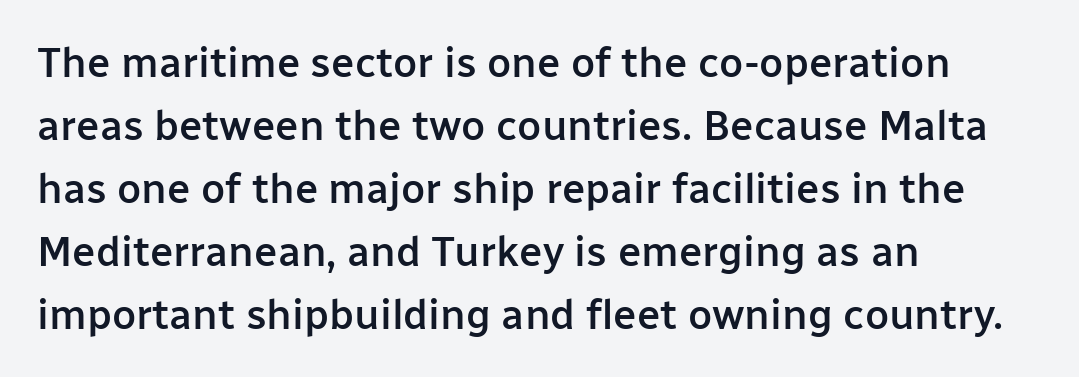
Q: Is the text bold? A: Semi-bold.
Q: Is the text italic (slanted)? A: No, it is upright.
Q: Is the typeface a serif or a sans-serif typeface? A: Sans-serif.
Q: Is the text underlined? A: No.
Q: How is the paragraph aligned? A: Left-aligned.
Q: Is the spacing between letters normal or unusually wide? A: Normal.
Q: Is the spacing between lines tight, normal or loose? A: Normal.
Q: Width (condensed, normal, or wide)? A: Normal.
Q: Stroke contrast? A: Low.
Q: x-height? A: Medium.
Q: Monospaced? A: No.
